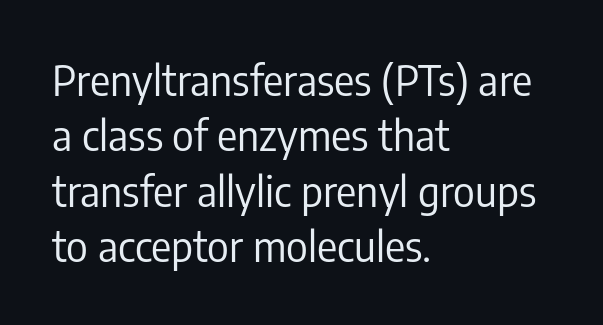
Q: Is the text bold? A: No.
Q: Is the text italic (slanted)? A: No, it is upright.
Q: Is the typeface a serif or a sans-serif typeface? A: Sans-serif.
Q: Is the text underlined? A: No.
Q: How is the paragraph aligned? A: Left-aligned.
Q: Is the spacing between letters normal or unusually wide? A: Normal.
Q: Is the spacing between lines tight, normal or loose? A: Normal.
Q: Width (condensed, normal, or wide)? A: Condensed.
Q: Stroke contrast? A: Low.
Q: x-height? A: Medium.
Q: Monospaced? A: No.
